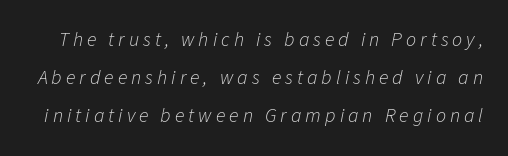
{"italic": "yes", "lean": "right", "slant_degrees": 11, "bold": "no", "underline": "no", "line_spacing": "loose", "line_spacing_ratio": 1.91, "letter_spacing": "wide", "letter_spacing_em": 0.2, "glyph_px": 20}
